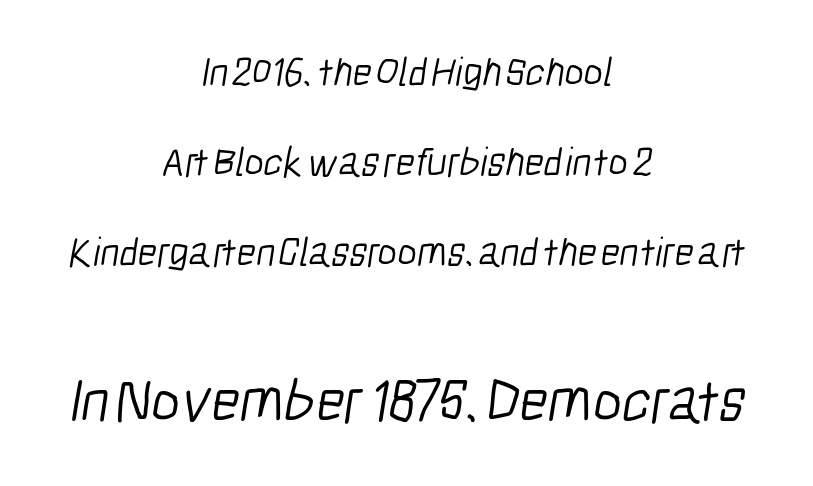
The image shows 61 px light, condensed sans-serif type; set centered, loose line spacing (2.2x), normal letter spacing, not underlined; the second (bottom) block is 1.49x larger; low stroke contrast and a medium x-height.
